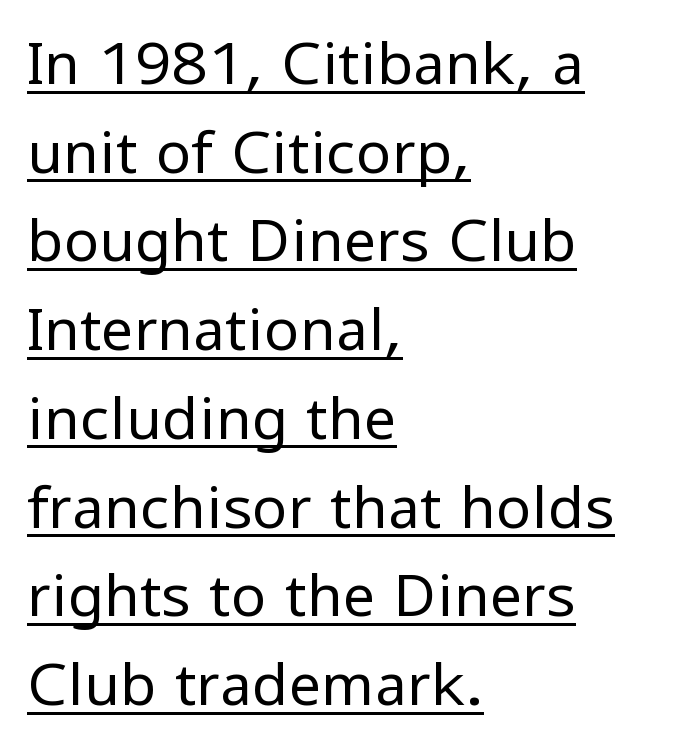
{"serif": "no", "italic": "no", "bold": "no", "weight": "regular", "width": "normal", "stroke_contrast": "low", "x_height": "medium", "monospaced": "no", "underline": "yes", "align": "left", "line_spacing": "normal", "line_spacing_ratio": 1.53, "letter_spacing": "normal", "letter_spacing_em": 0.0, "glyph_px": 58}
